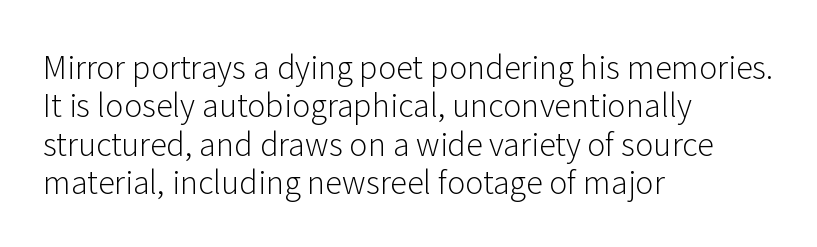
Leftover space on each line is placed entirely after the last word. The letterforms sit at book weight or below. You can tell it's not italic because the verticals are truly vertical. The glyphs are unaccompanied by any horizontal stroke below them. Regarding serifs, this sample does without them.
